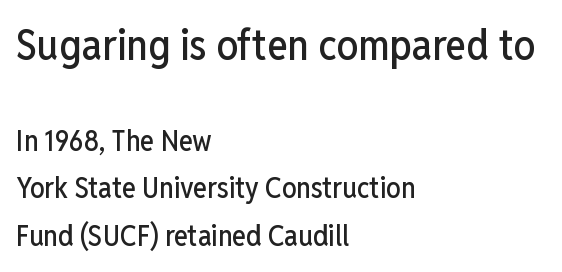
Letter spacing: default. One-word summary of the alignment: left. Anything drawn beneath the words? Only blank space. In terms of letterform style, serifs are entirely absent.
